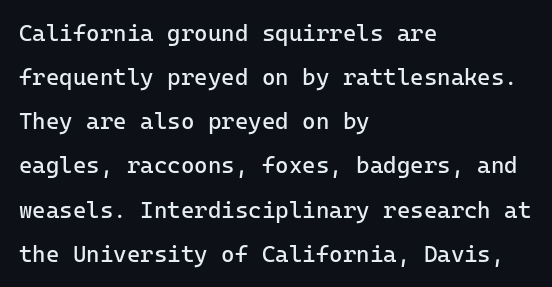
The rendering anchors every line to the left-hand side. The line-height multiplier appears high, well above default. Stem width sits at or under what a default text font uses. The lettering holds an erect, upright posture throughout. Bare-footed words on every line. The rendering keeps characters at their native spacing.
